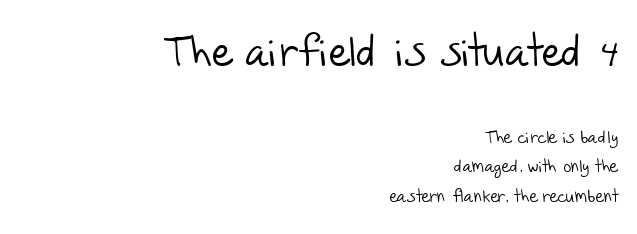
Q: Is the text bold? A: No.
Q: Is the typeface a serif or a sans-serif typeface? A: Sans-serif.
Q: Is the text underlined? A: No.
Q: How is the paragraph aligned? A: Right-aligned.
Q: Is the spacing between letters normal or unusually wide? A: Normal.
Q: Which block of text is set in a larger size, the first (top) or the second (bottom)? A: The first (top) one.
Q: Width (condensed, normal, or wide)? A: Normal.
Q: Stroke contrast? A: Low.
Q: x-height? A: Large.
Q: Monospaced? A: No.
